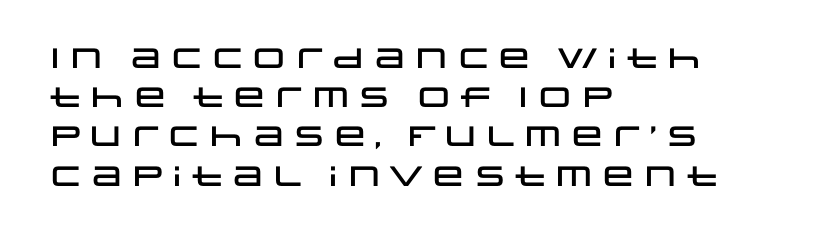
What kind of face is this? One without serifs — a sans. Each row of text sits above clean, open space. A student would call this left alignment; a typographer would say flush left, rag right. Notice how descenders clear the ascenders below comfortably — that's standard leading. Spacing verdict: proportional, widths tailored to each character. This is roman type, the default non-slanted kind.
